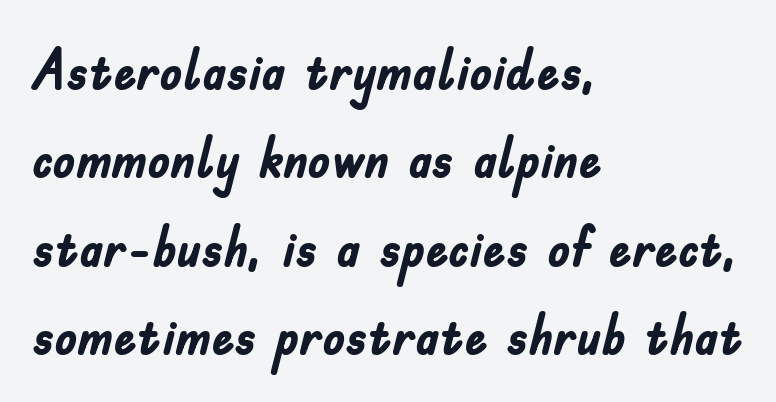
{"serif": "no", "bold": "yes", "weight": "semibold", "width": "condensed", "stroke_contrast": "low", "x_height": "small", "monospaced": "no", "underline": "no", "align": "left", "line_spacing": "normal", "line_spacing_ratio": 1.55, "letter_spacing": "normal", "letter_spacing_em": 0.0, "glyph_px": 57}
